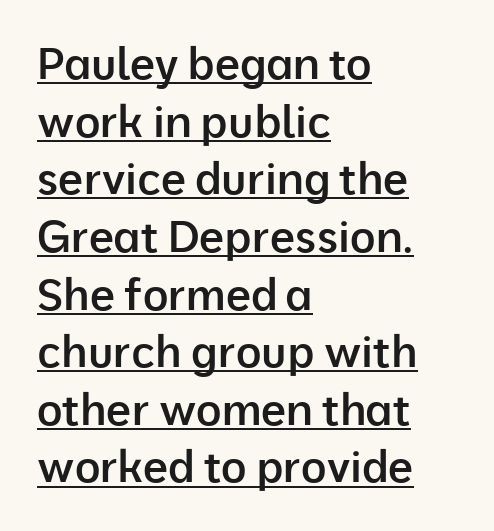
{"serif": "no", "italic": "no", "bold": "semi", "weight": "semibold", "width": "normal", "stroke_contrast": "low", "x_height": "medium", "monospaced": "no", "underline": "yes", "align": "left", "line_spacing": "normal", "line_spacing_ratio": 1.31, "letter_spacing": "normal", "letter_spacing_em": 0.0, "glyph_px": 44}
